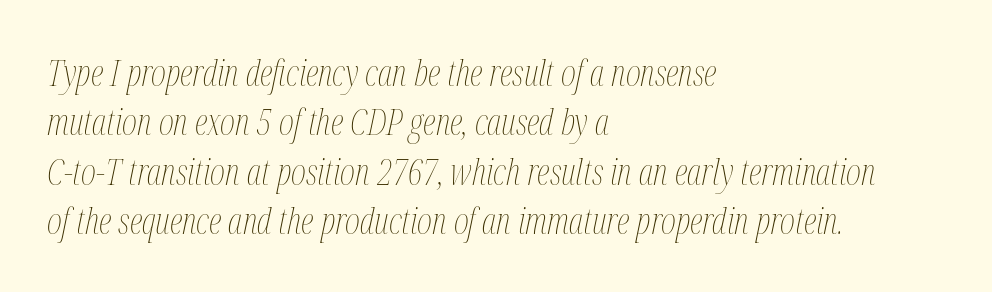
{"italic": "yes", "lean": "right", "slant_degrees": 12, "bold": "no", "weight": "thin", "width": "condensed", "stroke_contrast": "medium", "x_height": "medium", "monospaced": "no", "underline": "no", "align": "left", "line_spacing": "normal", "line_spacing_ratio": 1.37, "letter_spacing": "normal", "letter_spacing_em": 0.0, "glyph_px": 36}
